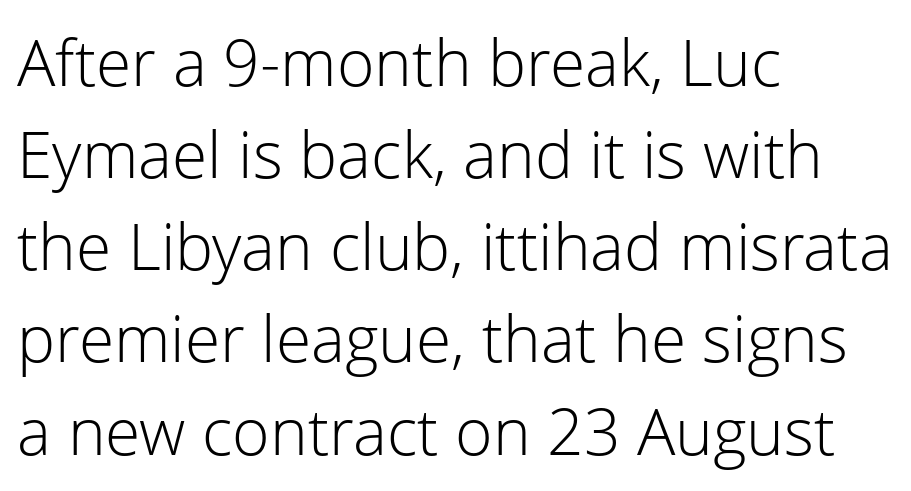
{"serif": "no", "italic": "no", "bold": "no", "weight": "light", "width": "normal", "stroke_contrast": "low", "x_height": "medium", "monospaced": "no", "underline": "no", "align": "left", "line_spacing": "normal", "line_spacing_ratio": 1.44, "letter_spacing": "normal", "letter_spacing_em": 0.0, "glyph_px": 64}
